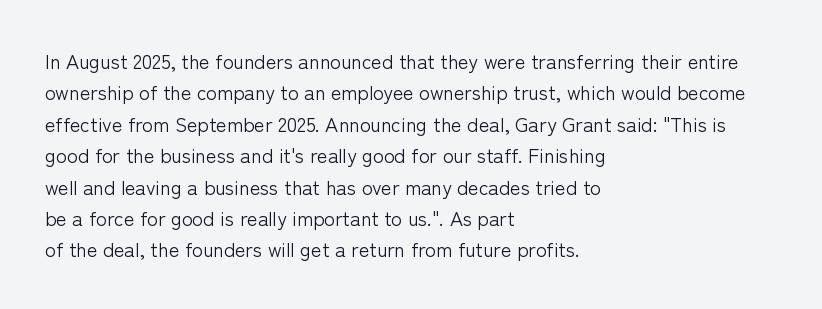
Q: Is the text bold? A: No.
Q: Is the text italic (slanted)? A: No, it is upright.
Q: Is the text underlined? A: No.
Q: How is the paragraph aligned? A: Left-aligned.
Q: Is the spacing between letters normal or unusually wide? A: Normal.
Q: Is the spacing between lines tight, normal or loose? A: Normal.
